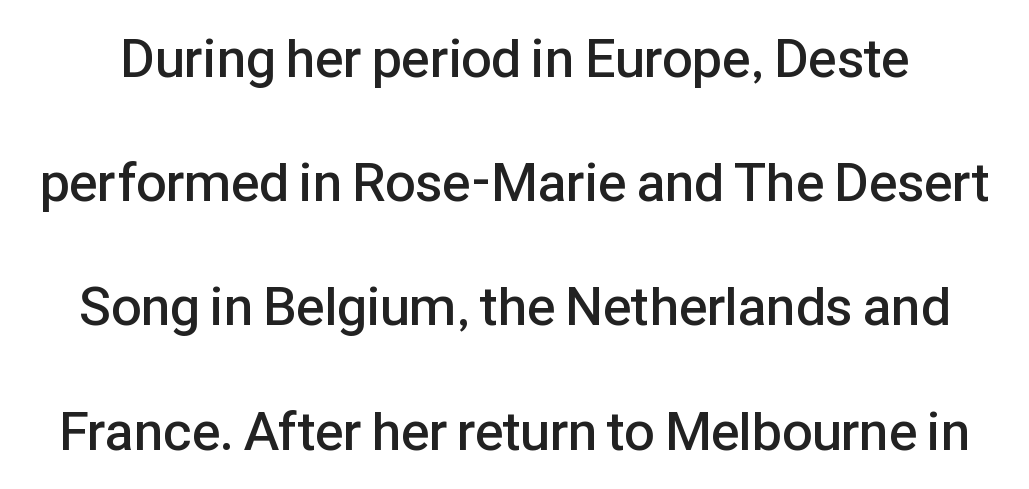
Q: Is the text bold? A: Semi-bold.
Q: Is the text italic (slanted)? A: No, it is upright.
Q: Is the typeface a serif or a sans-serif typeface? A: Sans-serif.
Q: Is the text underlined? A: No.
Q: Is the spacing between letters normal or unusually wide? A: Normal.
Q: Is the spacing between lines tight, normal or loose? A: Loose.
Q: Width (condensed, normal, or wide)? A: Normal.
Q: Stroke contrast? A: Low.
Q: x-height? A: Medium.
Q: Monospaced? A: No.
